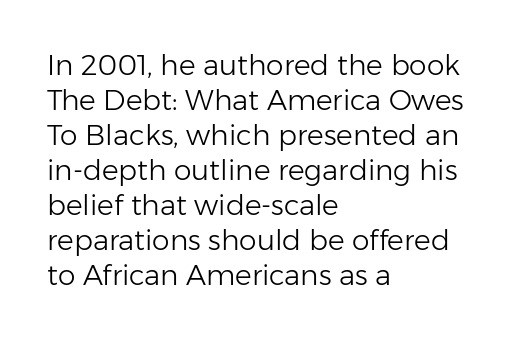
{"serif": "no", "italic": "no", "bold": "no", "weight": "light", "width": "normal", "stroke_contrast": "low", "x_height": "medium", "monospaced": "no", "underline": "no", "align": "left", "line_spacing": "normal", "line_spacing_ratio": 1.25, "letter_spacing": "normal", "letter_spacing_em": 0.0, "glyph_px": 28}
